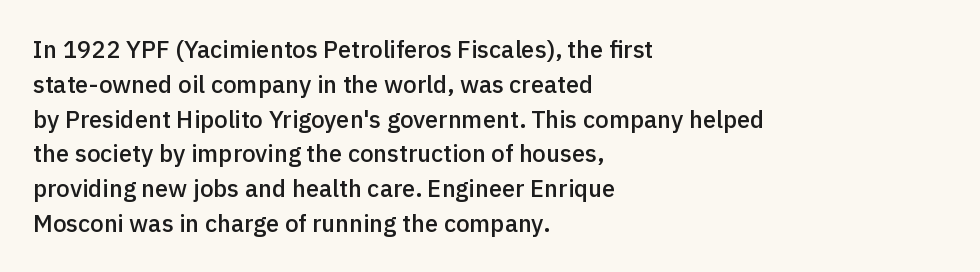
Notice how descenders clear the ascenders below comfortably — that's standard leading. It's the straight-up-and-down kind of type. Horizontally, the lines are justified to the leading edge only. Is the letter spacing exaggerated? No — it looks like the ordinary default. Semibold letterforms, between regular and bold.
